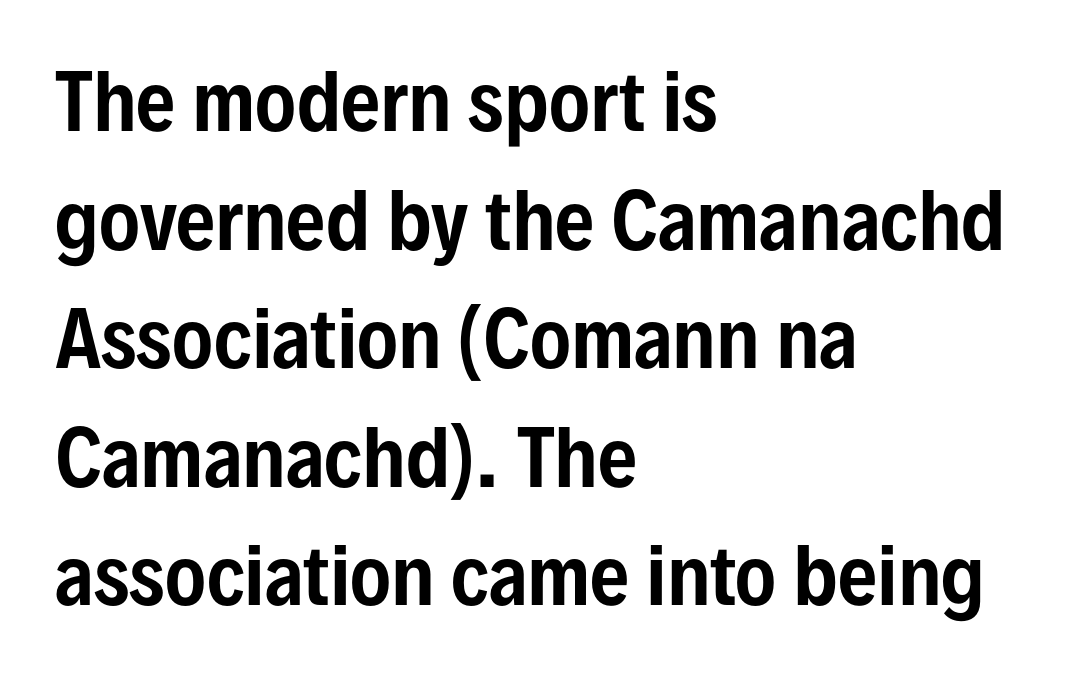
{"serif": "no", "italic": "no", "width": "condensed", "stroke_contrast": "low", "x_height": "medium", "monospaced": "no", "underline": "no", "align": "left", "line_spacing": "normal", "line_spacing_ratio": 1.54, "letter_spacing": "normal", "letter_spacing_em": 0.0, "glyph_px": 77}
